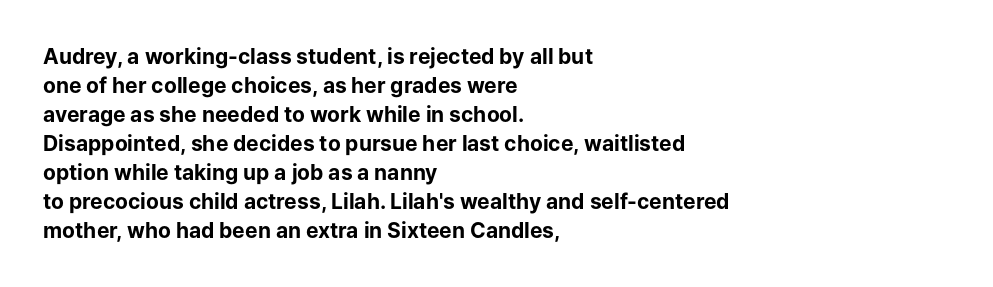
The lines are quadded left. These lines keep a tight, regular rhythm from letter to letter. The gap between lines stays unmarked. It's the straight-up-and-down kind of type. The rendering uses a moderate line-height, typical for paragraphs. Pretty heavy lettering here — definitely bold.
